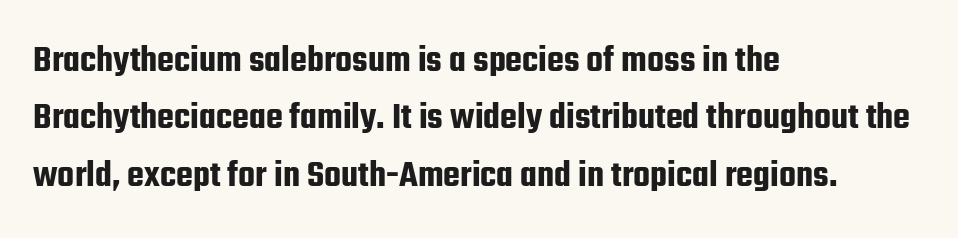
The image shows 39 px condensed sans-serif type, upright; set left-aligned, normal line spacing (1.47x), normal letter spacing, not underlined; low stroke contrast and a medium x-height.
